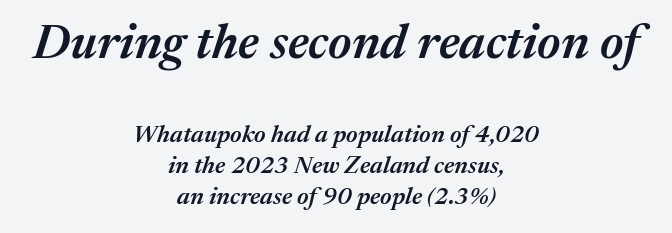
Q: Is the text bold? A: Semi-bold.
Q: Is the text italic (slanted)? A: Yes, it leans right by about 17 degrees.
Q: Is the text underlined? A: No.
Q: How is the paragraph aligned? A: Centered.
Q: Is the spacing between letters normal or unusually wide? A: Normal.
Q: Is the spacing between lines tight, normal or loose? A: Normal.
Q: Which block of text is set in a larger size, the first (top) or the second (bottom)? A: The first (top) one.
Q: Width (condensed, normal, or wide)? A: Normal.
Q: Stroke contrast? A: Medium.
Q: x-height? A: Medium.
Q: Monospaced? A: No.
